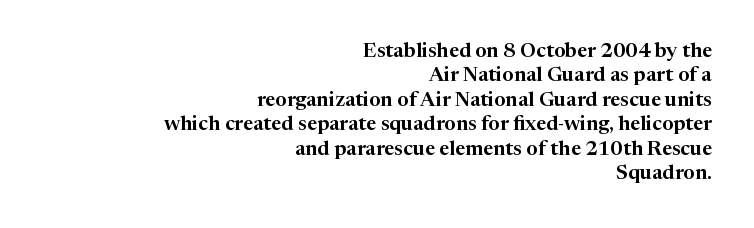
The image shows 20 px text type, upright; set right-aligned, line spacing 1.22x, normal letter spacing, not underlined.
